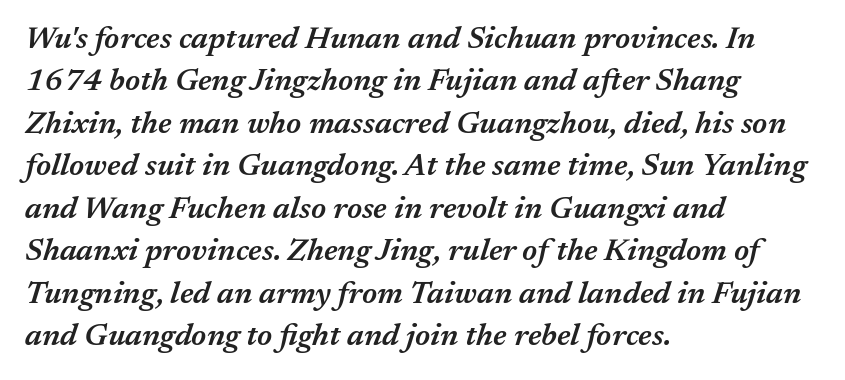
{"italic": "yes", "lean": "right", "slant_degrees": 17, "bold": "semi", "weight": "semibold", "width": "normal", "stroke_contrast": "medium", "x_height": "medium", "monospaced": "no", "underline": "no", "align": "left", "line_spacing": "normal", "line_spacing_ratio": 1.37, "letter_spacing": "normal", "letter_spacing_em": 0.0, "glyph_px": 31}
